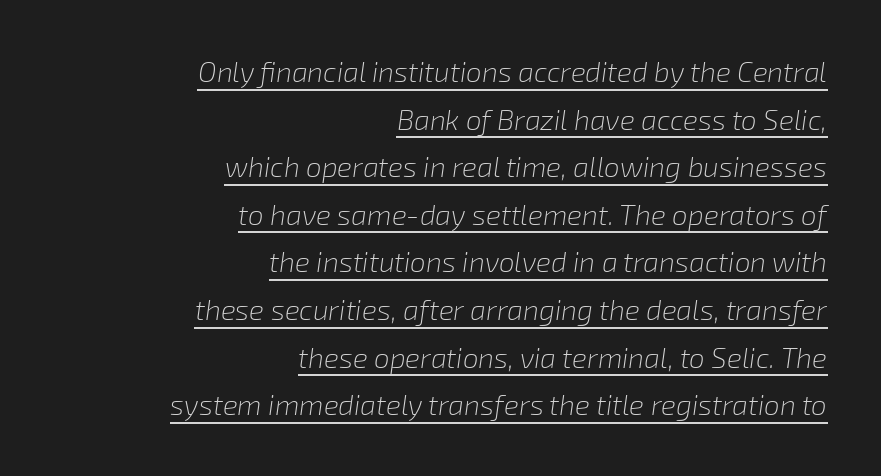
The image shows 28 px light type, italic (leaning right); set right-aligned, normal line spacing (1.7x), normal letter spacing, underlined; low stroke contrast and a medium x-height.
